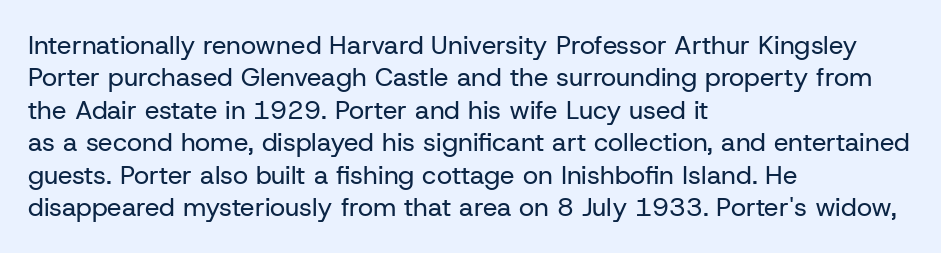
Q: Is the text bold? A: No.
Q: Is the text italic (slanted)? A: No, it is upright.
Q: Is the text underlined? A: No.
Q: How is the paragraph aligned? A: Left-aligned.
Q: Is the spacing between letters normal or unusually wide? A: Normal.
Q: Is the spacing between lines tight, normal or loose? A: Normal.
